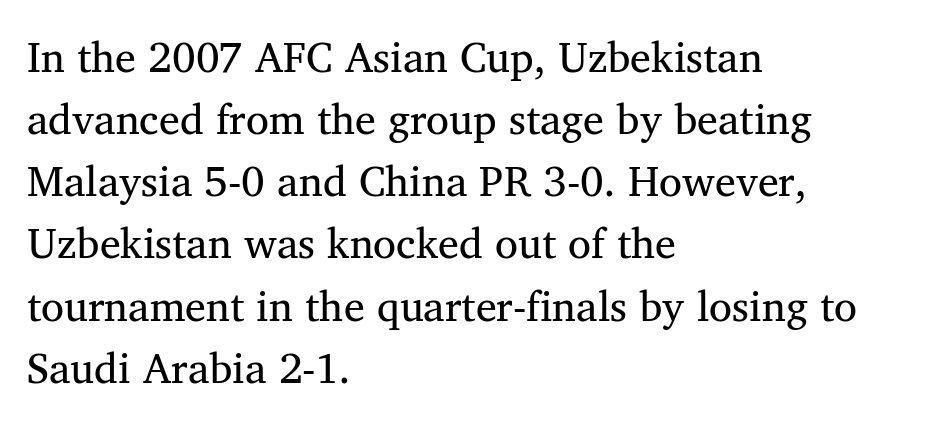
The image shows 42 px regular-weight serif type, upright; set left-aligned, normal line spacing (1.48x), normal letter spacing, not underlined; medium stroke contrast and a medium x-height.
